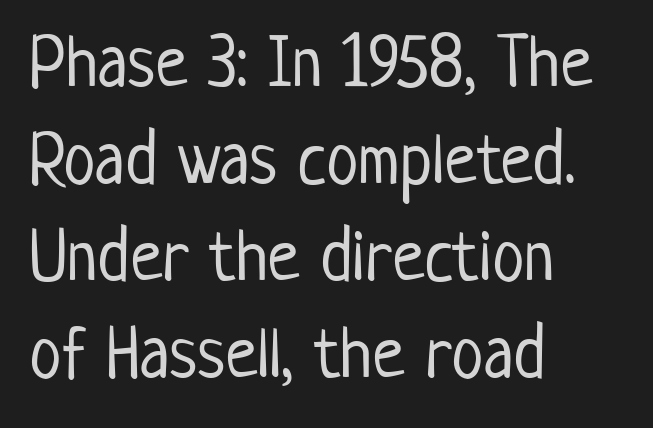
The image shows 73 px light, condensed sans-serif type, upright; set left-aligned, normal line spacing (1.33x), normal letter spacing, not underlined; low stroke contrast and a medium x-height.
